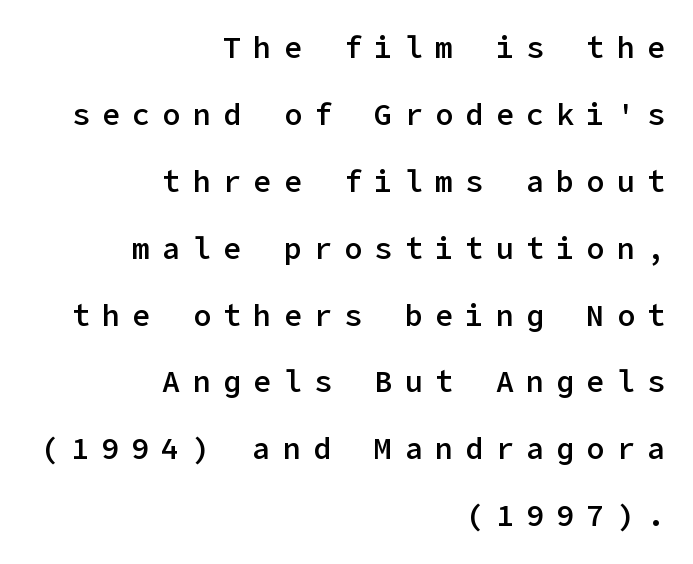
Q: Is the text bold? A: Semi-bold.
Q: Is the text italic (slanted)? A: No, it is upright.
Q: Is the typeface a serif or a sans-serif typeface? A: Sans-serif.
Q: Is the text underlined? A: No.
Q: How is the paragraph aligned? A: Right-aligned.
Q: Is the spacing between letters normal or unusually wide? A: Unusually wide.
Q: Is the spacing between lines tight, normal or loose? A: Loose.
Q: Width (condensed, normal, or wide)? A: Normal.
Q: Stroke contrast? A: Low.
Q: x-height? A: Medium.
